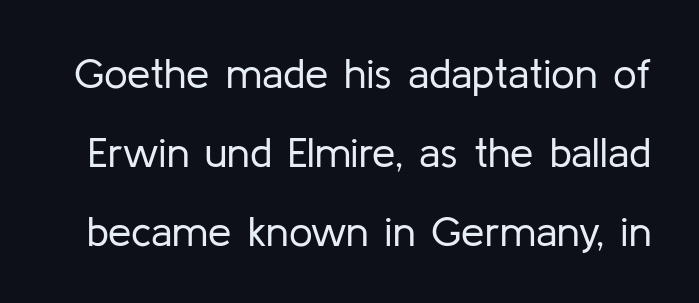
The image shows 42 px regular-weight sans-serif type, upright; set line spacing 1.88x, normal letter spacing, not underlined; low stroke contrast and a medium x-height.
